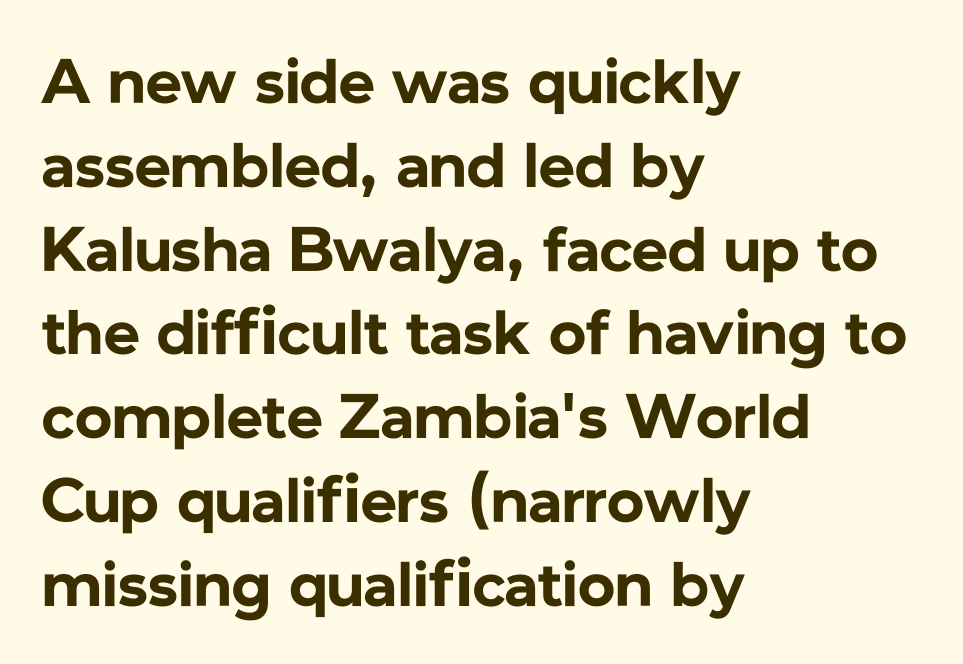
The image shows 63 px bold sans-serif type, upright; set left-aligned, normal line spacing (1.33x), normal letter spacing, not underlined; low stroke contrast and a medium x-height.
